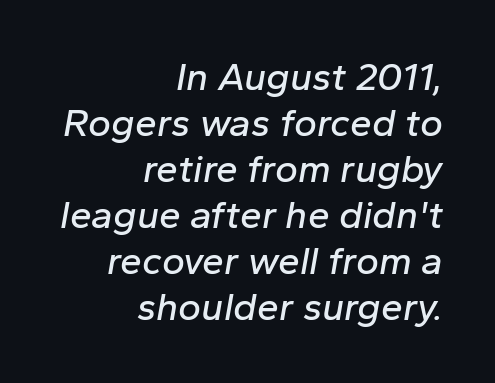
Q: Is the text italic (slanted)? A: Yes, it leans right by about 10 degrees.
Q: Is the text underlined? A: No.
Q: How is the paragraph aligned? A: Right-aligned.
Q: Is the spacing between letters normal or unusually wide? A: Normal.
Q: Width (condensed, normal, or wide)? A: Normal.
Q: Stroke contrast? A: Low.
Q: x-height? A: Medium.
Q: Monospaced? A: No.
